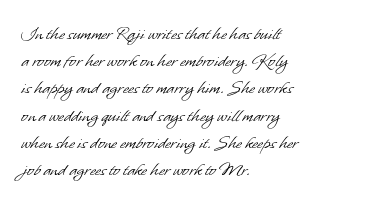
{"bold": "no", "underline": "no", "align": "left", "line_spacing": "normal", "line_spacing_ratio": 1.36, "letter_spacing": "normal", "letter_spacing_em": 0.0, "glyph_px": 20}
